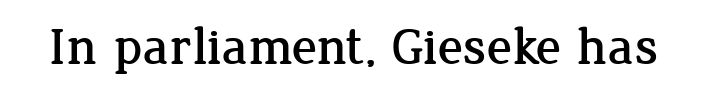
Q: Is the text italic (slanted)? A: No, it is upright.
Q: Is the typeface a serif or a sans-serif typeface? A: Serif.
Q: Is the text underlined? A: No.
Q: Is the spacing between letters normal or unusually wide? A: Normal.
Q: Width (condensed, normal, or wide)? A: Normal.
Q: Stroke contrast? A: Low.
Q: x-height? A: Medium.
Q: Monospaced? A: No.
